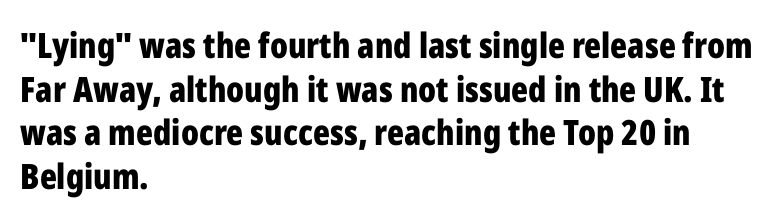
{"serif": "no", "italic": "no", "bold": "yes", "weight": "bold", "width": "condensed", "stroke_contrast": "low", "x_height": "medium", "monospaced": "no", "underline": "no", "align": "left", "line_spacing": "normal", "line_spacing_ratio": 1.25, "letter_spacing": "normal", "letter_spacing_em": 0.0, "glyph_px": 35}
